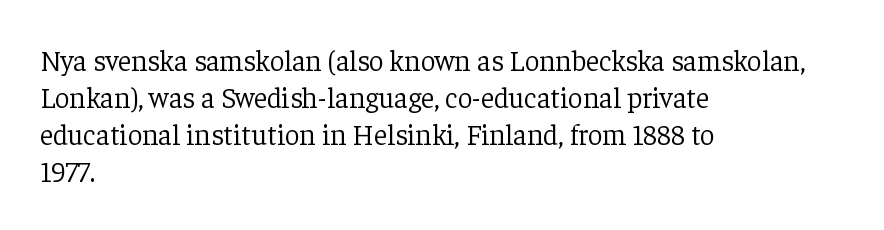
Q: Is the text bold? A: No.
Q: Is the text italic (slanted)? A: No, it is upright.
Q: Is the typeface a serif or a sans-serif typeface? A: Serif.
Q: Is the text underlined? A: No.
Q: How is the paragraph aligned? A: Left-aligned.
Q: Is the spacing between letters normal or unusually wide? A: Normal.
Q: Is the spacing between lines tight, normal or loose? A: Normal.
Q: Width (condensed, normal, or wide)? A: Normal.
Q: Stroke contrast? A: Low.
Q: x-height? A: Medium.
Q: Monospaced? A: No.
